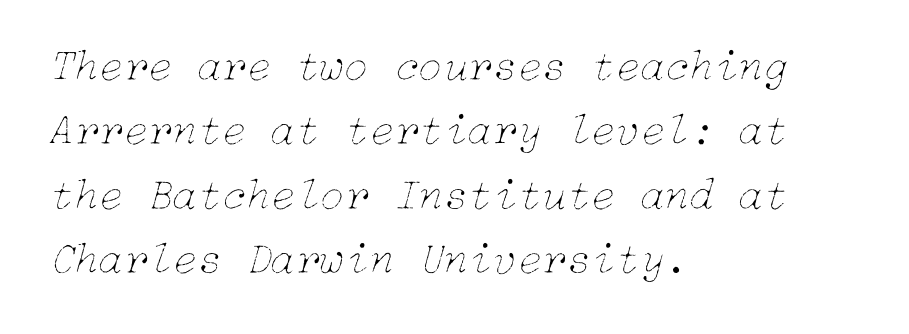
The type is set solid horizontally, with unmodified tracking. The typesetter chose a ragged-right arrangement here. Each new line begins a customary step beneath the previous one. Slant detected: the letters are inclined. Descenders are the only things crossing below the line.
